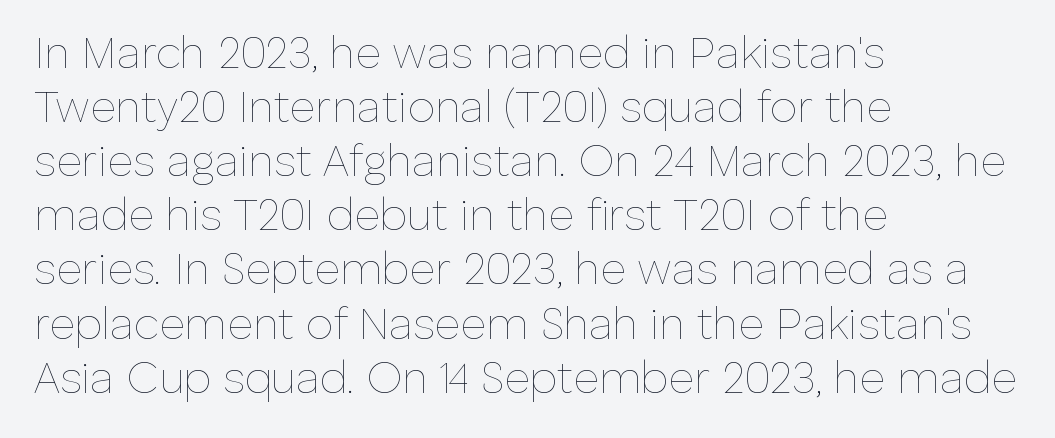
The image shows 44 px thin type, upright; set left-aligned, line spacing 1.23x, normal letter spacing, not underlined; low stroke contrast and a medium x-height.
